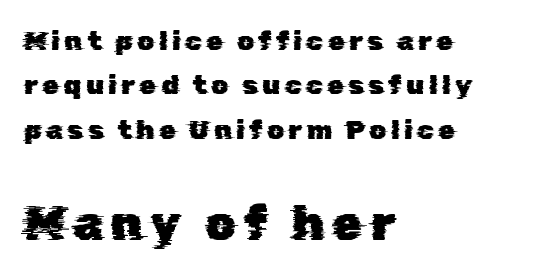
The image shows 48 px sans-serif type; set left-aligned, normal line spacing (1.64x), not underlined; the second (bottom) block is 1.78x larger; low stroke contrast and a medium x-height.
